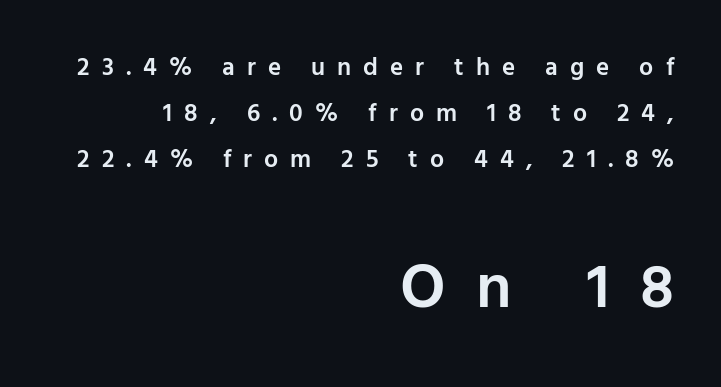
Display-style spreading of the glyphs; the letterfit is very open. Ordinary non-slanted type is in use. Weight: semibold (demi). Right-aligned paragraph, ragged on the left.
